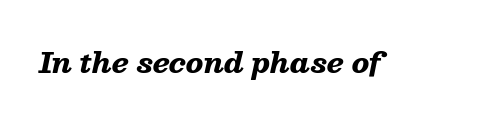
The passage shown has conventional tracking throughout. Honestly, there is no underline to notice here at all. When letters slant like this, we call the style italic. Heavy-handed strokes throughout: this text is bold.
